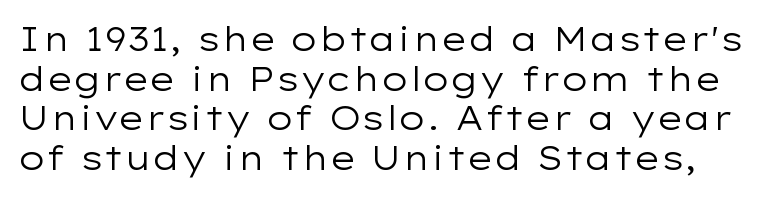
{"serif": "no", "italic": "no", "bold": "no", "weight": "regular", "width": "wide", "stroke_contrast": "low", "x_height": "medium", "monospaced": "no", "underline": "no", "line_spacing_ratio": 1.2, "letter_spacing": "normal", "letter_spacing_em": 0.0, "glyph_px": 33}
